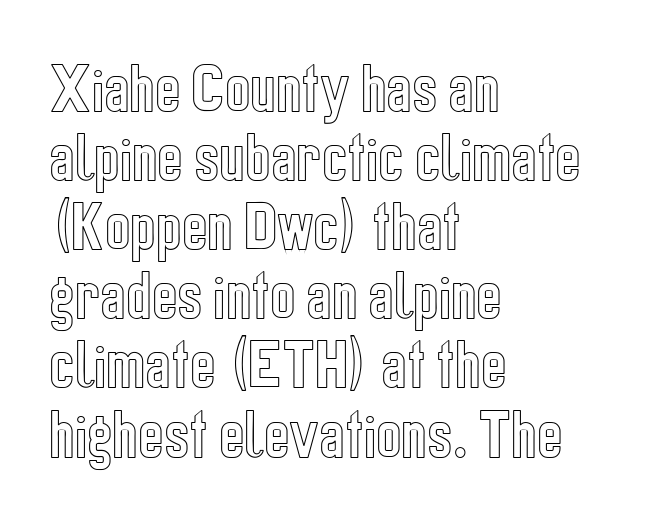
The image shows 54 px condensed type, upright; set left-aligned, normal line spacing (1.28x), normal letter spacing, not underlined; a medium x-height.
